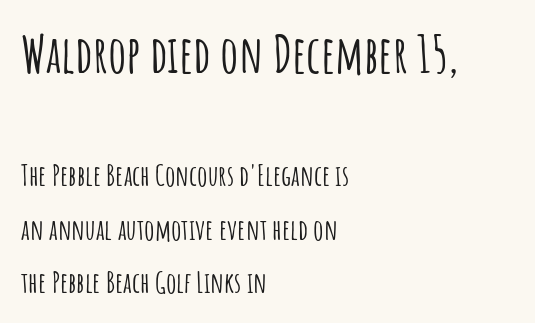
The image shows 51 px condensed sans-serif type, upright; set left-aligned, line spacing 1.85x, normal letter spacing, not underlined; the first (top) block is 1.76x larger; low stroke contrast and a large x-height.
